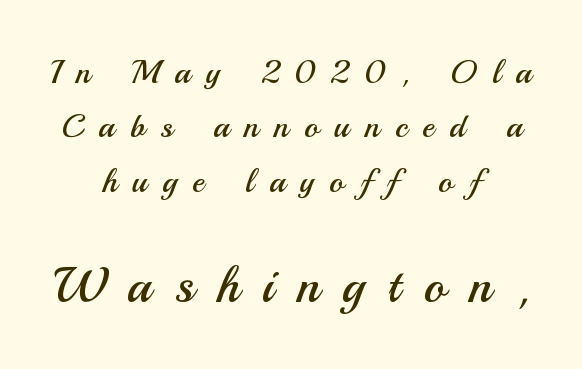
Q: Is the text bold? A: No.
Q: Is the text italic (slanted)? A: Yes.
Q: Is the typeface a serif or a sans-serif typeface? A: Sans-serif.
Q: Is the text underlined? A: No.
Q: How is the paragraph aligned? A: Centered.
Q: Is the spacing between letters normal or unusually wide? A: Unusually wide.
Q: Is the spacing between lines tight, normal or loose? A: Normal.
Q: Which block of text is set in a larger size, the first (top) or the second (bottom)? A: The second (bottom) one.
Q: Width (condensed, normal, or wide)? A: Normal.
Q: Stroke contrast? A: Medium.
Q: x-height? A: Small.
Q: Monospaced? A: No.
